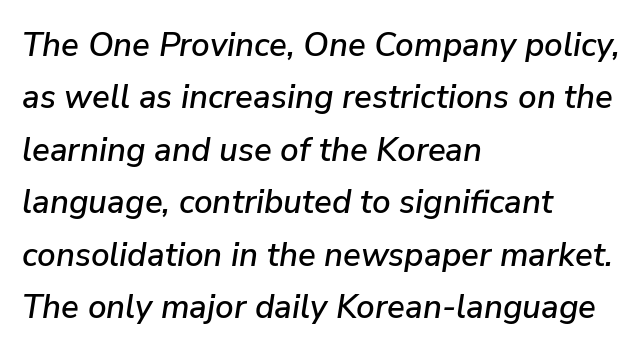
{"italic": "yes", "lean": "right", "slant_degrees": 9, "width": "normal", "stroke_contrast": "low", "x_height": "medium", "monospaced": "no", "underline": "no", "align": "left", "line_spacing": "normal", "line_spacing_ratio": 1.59, "letter_spacing": "normal", "letter_spacing_em": 0.0, "glyph_px": 33}
